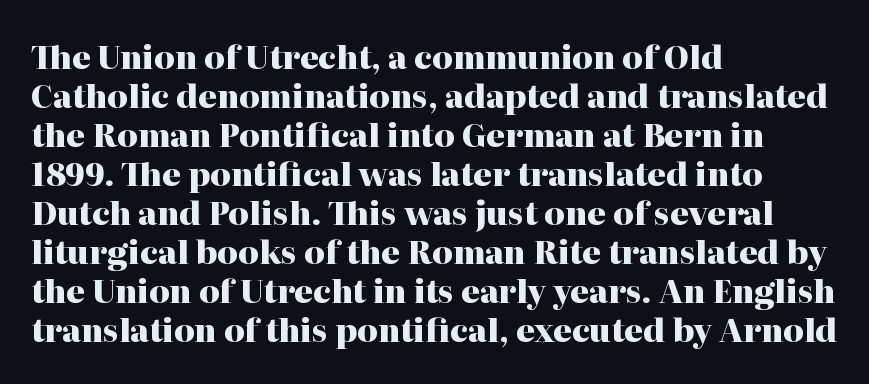
Each word holds together tightly as a unit, with standard inter-letter gaps. The type sits square on the baseline with zero lean. Does the copy run flush right? No — it runs flush left. Check the space under the baseline: it is left empty. This rendering employs a face with finishing strokes, i.e., a serif.
